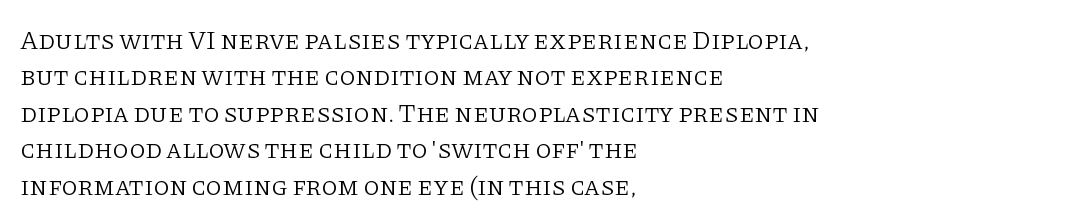
Q: Is the text bold? A: No.
Q: Is the text italic (slanted)? A: No, it is upright.
Q: Is the text underlined? A: No.
Q: How is the paragraph aligned? A: Left-aligned.
Q: Is the spacing between letters normal or unusually wide? A: Normal.
Q: Is the spacing between lines tight, normal or loose? A: Normal.
